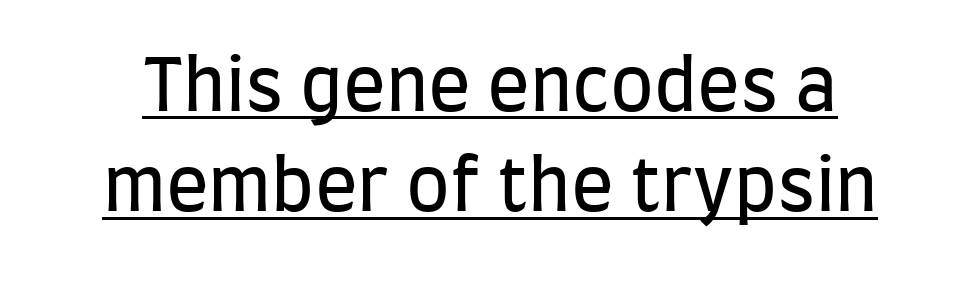
The image shows 71 px regular-weight, condensed sans-serif type, upright; set normal line spacing (1.41x), normal letter spacing, underlined; low stroke contrast and a large x-height.
